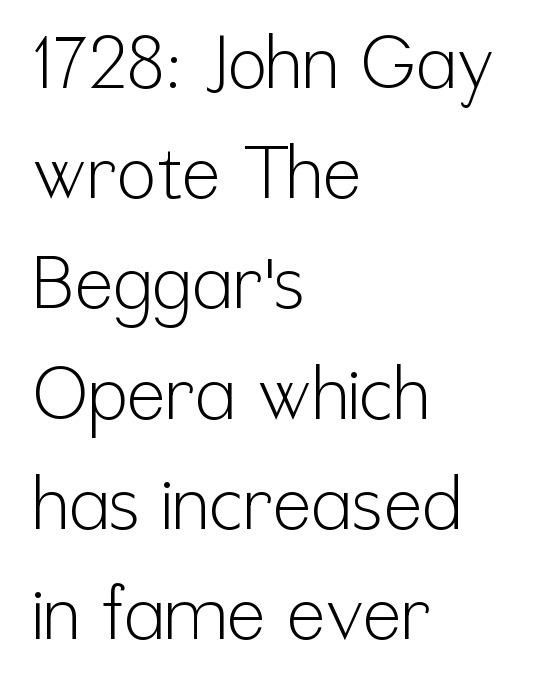
How would I describe the line gaps? Plain and ordinary. The glyphs in this specimen are sans serif. Each letter keeps its own natural width here, so spacing adapts to shape. Casual observation: everything's shoved over to the left. Tracking here is standard; glyphs follow each other at the usual distance. The glyphs are unaccompanied by any horizontal stroke below them.
